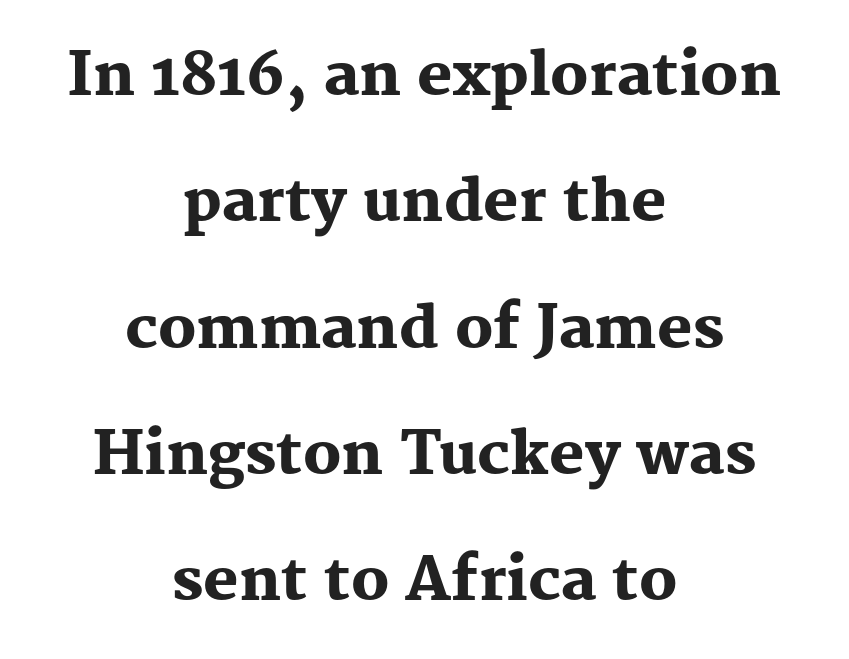
The vertical gap from one line to the next is large. Compared with a flush-left layout, this one balances lines on the center instead. On the weight axis this lands at bold, roughly 700. The zone under the glyphs is completely vacant. The letters advance in unequal steps, a hallmark of proportional type. In terms of letterform style, serifs are clearly present.
